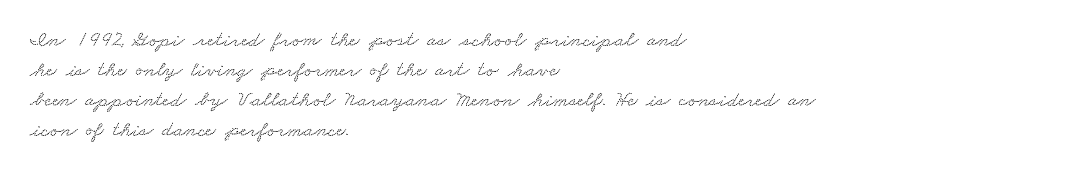
{"underline": "no", "align": "left", "line_spacing": "normal", "line_spacing_ratio": 1.36, "letter_spacing": "normal", "letter_spacing_em": 0.0, "glyph_px": 22}
